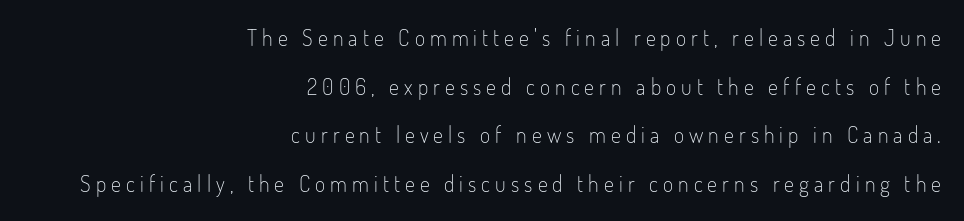
The image shows 22 px text type, upright; set right-aligned, loose line spacing (2.21x), unusually wide letter spacing (+0.23 em), not underlined.
